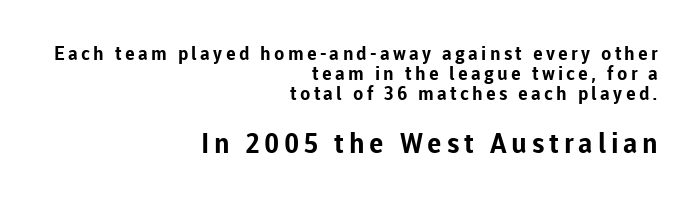
You can tell from the bare stems that sans-serif type was used. Each letter keeps its own natural width here, so spacing adapts to shape. Does the lettering tilt? It doesn't — this is upright. Top chunk: small. Bottom chunk: large. Successive baselines arrive quickly, one right under another. Has an underline been added? It has not.
